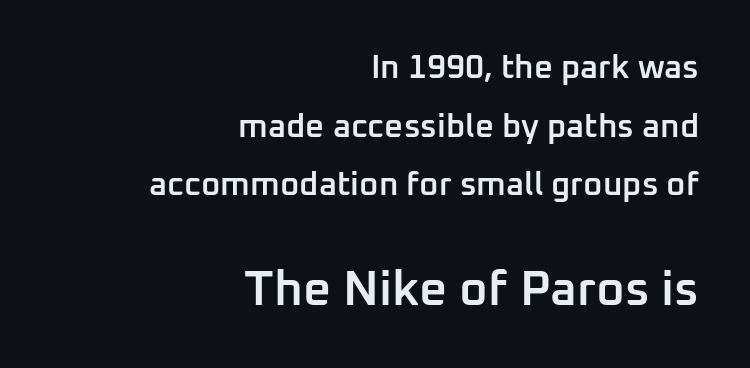
Q: Is the text bold? A: Semi-bold.
Q: Is the text italic (slanted)? A: No, it is upright.
Q: Is the typeface a serif or a sans-serif typeface? A: Sans-serif.
Q: Is the text underlined? A: No.
Q: How is the paragraph aligned? A: Right-aligned.
Q: Is the spacing between letters normal or unusually wide? A: Normal.
Q: Which block of text is set in a larger size, the first (top) or the second (bottom)? A: The second (bottom) one.
Q: Width (condensed, normal, or wide)? A: Normal.
Q: Stroke contrast? A: Low.
Q: x-height? A: Medium.
Q: Monospaced? A: No.
